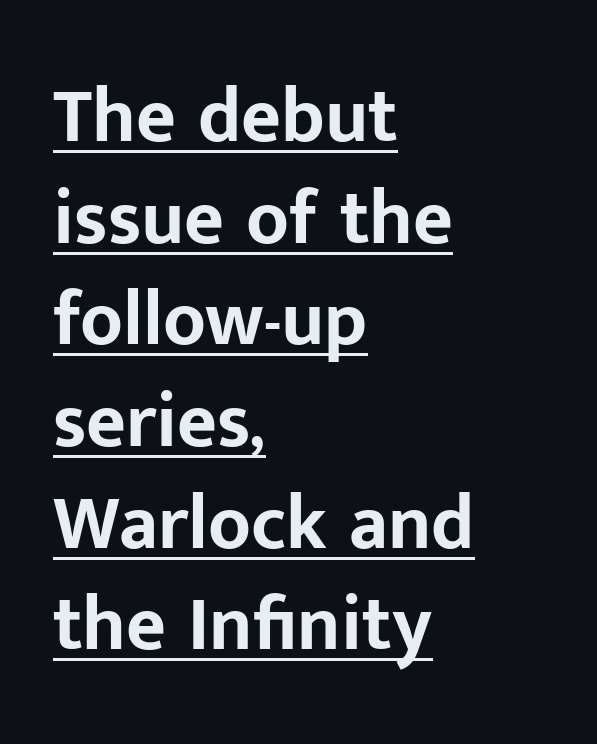
The image shows 77 px bold sans-serif type, upright; set left-aligned, normal line spacing (1.32x), normal letter spacing, underlined; low stroke contrast and a medium x-height.
